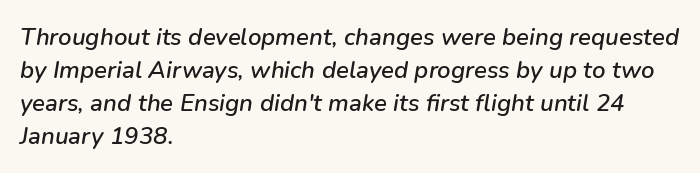
The tracking reads as untouched default to a designer's eye. Reading down the block, your eye returns to a fixed left position each line. Is there much room between lines? A standard amount, neither cramped nor airy. Letters rest on an invisible, unmarked baseline. The letters are slanted; this is an italic face.
